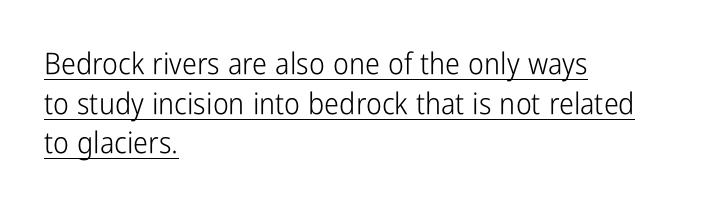
Casual observation: everything's shoved over to the left. A light-to-regular cut is what we see here. You can see a thin bar hugging the bottom of the glyphs. This sample uses an upright cut, with every glyph sitting square on the baseline.
